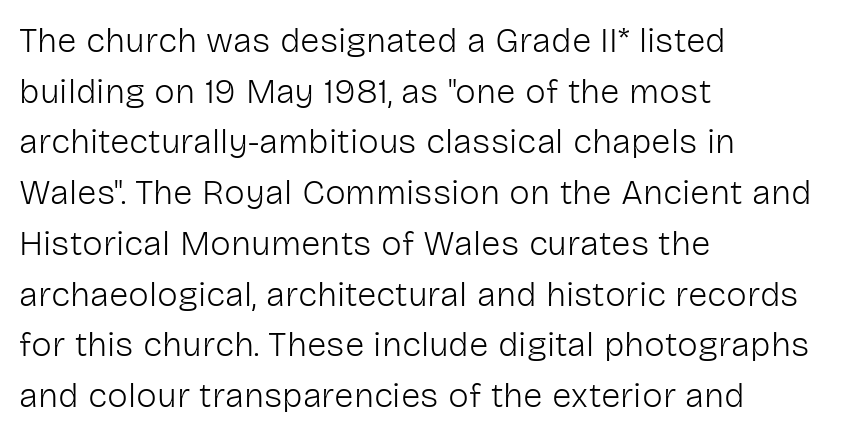
You can tell from the bare stems that sans-serif type was used. Think of a printed novel: that variable character pitch is what you see here. Typeset ragged right — the left edge is the straight one. Tracking here is standard; glyphs follow each other at the usual distance. Rule under the text: the space is simply empty. Is the type heavy? It reads as light-to-regular instead.
